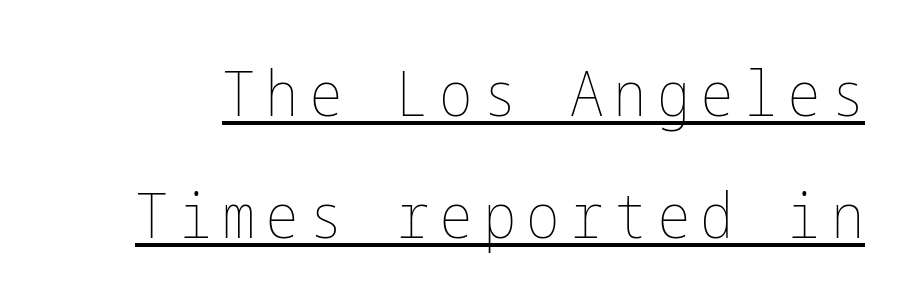
Each new line begins a long way beneath the previous one. A typesetter would mark this as roman, not italic. Caption: lettering with a line underneath. Heft: none added — not bold.
